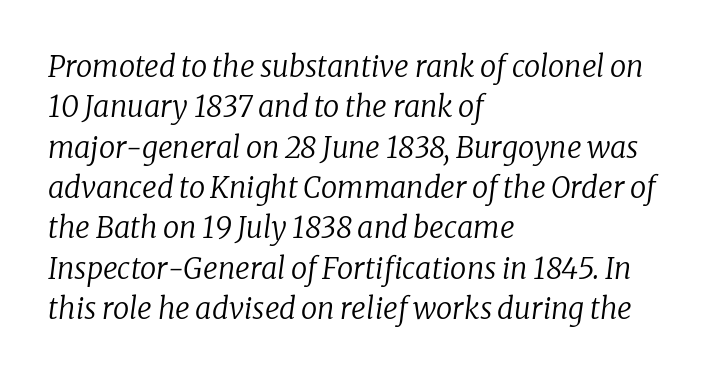
{"serif": "yes", "italic": "yes", "lean": "right", "slant_degrees": 8, "bold": "no", "weight": "regular", "width": "normal", "stroke_contrast": "low", "x_height": "medium", "monospaced": "no", "underline": "no", "align": "left", "line_spacing": "normal", "line_spacing_ratio": 1.39, "letter_spacing": "normal", "letter_spacing_em": 0.0, "glyph_px": 29}
